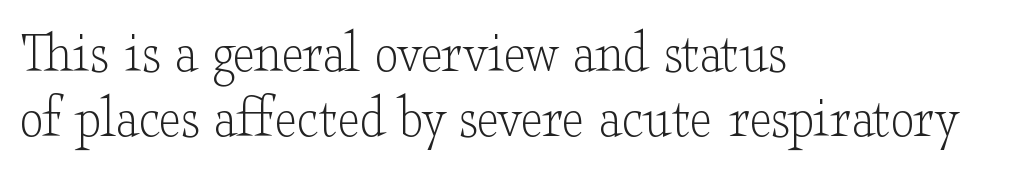
The image shows 60 px light, wide serif type, upright; set left-aligned, tight line spacing (1.09x), normal letter spacing, not underlined; low stroke contrast and a small x-height.
